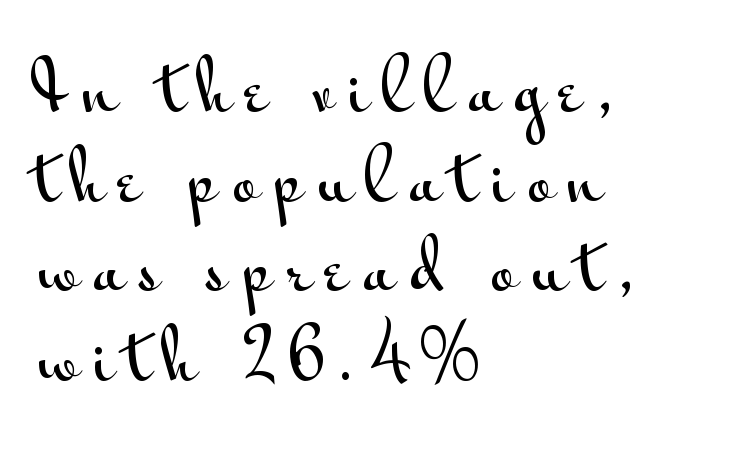
{"serif": "no", "width": "wide", "stroke_contrast": "medium", "x_height": "small", "monospaced": "no", "underline": "no", "align": "left", "line_spacing": "normal", "line_spacing_ratio": 1.3, "letter_spacing": "wide", "letter_spacing_em": 0.21, "glyph_px": 69}
